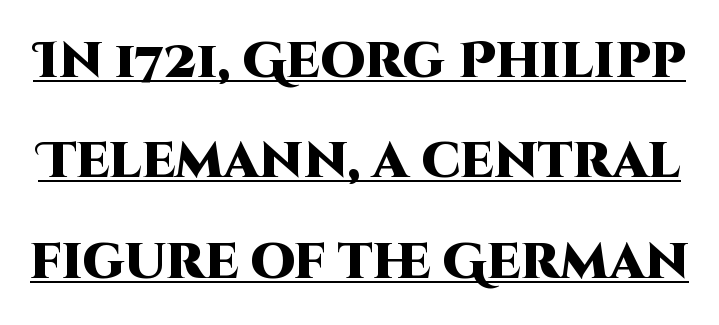
The image shows 50 px heavy sans-serif type, upright; set loose line spacing (2.01x), normal letter spacing, underlined; high stroke contrast and a large x-height.
